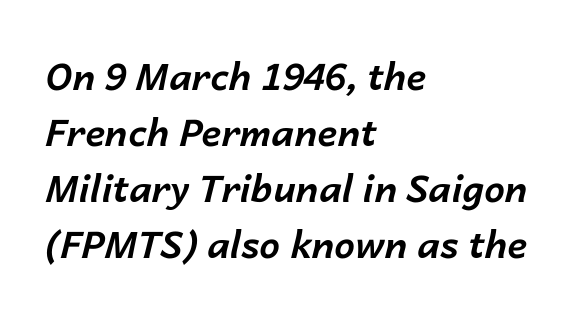
Check under the words: just untouched page. The letterforms sit shoulder to shoulder at normal distance. If you drew a ruler down the left edge, every line would touch it. This sample has the flowing, uneven cadence of proportional lettering. The characters look thick and weighty, a clear bold. When letters slant like this, we call the style italic.
